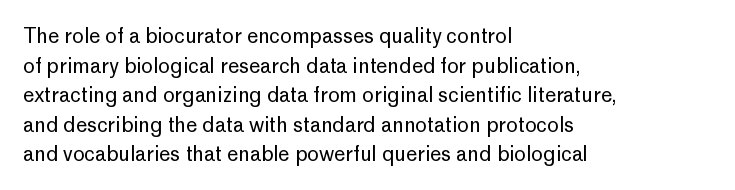
Q: Is the text bold? A: No.
Q: Is the text italic (slanted)? A: No, it is upright.
Q: Is the text underlined? A: No.
Q: How is the paragraph aligned? A: Left-aligned.
Q: Is the spacing between letters normal or unusually wide? A: Normal.
Q: Is the spacing between lines tight, normal or loose? A: Normal.
